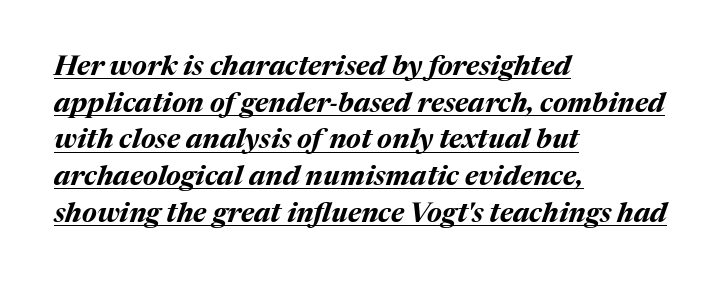
Q: Is the text bold? A: Yes.
Q: Is the text italic (slanted)? A: Yes, it leans right by about 17 degrees.
Q: Is the text underlined? A: Yes.
Q: How is the paragraph aligned? A: Left-aligned.
Q: Is the spacing between letters normal or unusually wide? A: Normal.
Q: Is the spacing between lines tight, normal or loose? A: Normal.
Q: Width (condensed, normal, or wide)? A: Normal.
Q: Stroke contrast? A: Medium.
Q: x-height? A: Medium.
Q: Monospaced? A: No.
